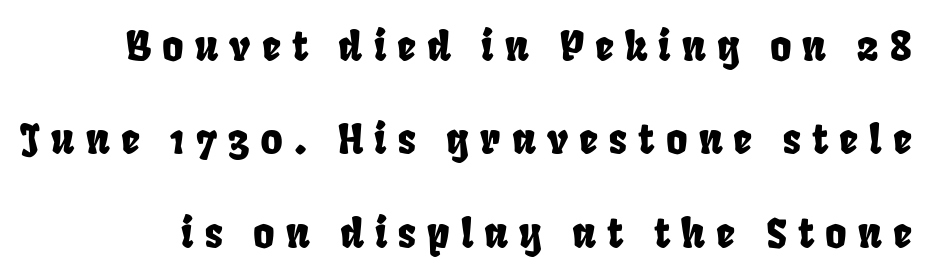
{"serif": "no", "width": "condensed", "stroke_contrast": "low", "x_height": "large", "monospaced": "no", "underline": "no", "line_spacing": "loose", "line_spacing_ratio": 2.28, "letter_spacing": "wide", "letter_spacing_em": 0.27, "glyph_px": 41}
